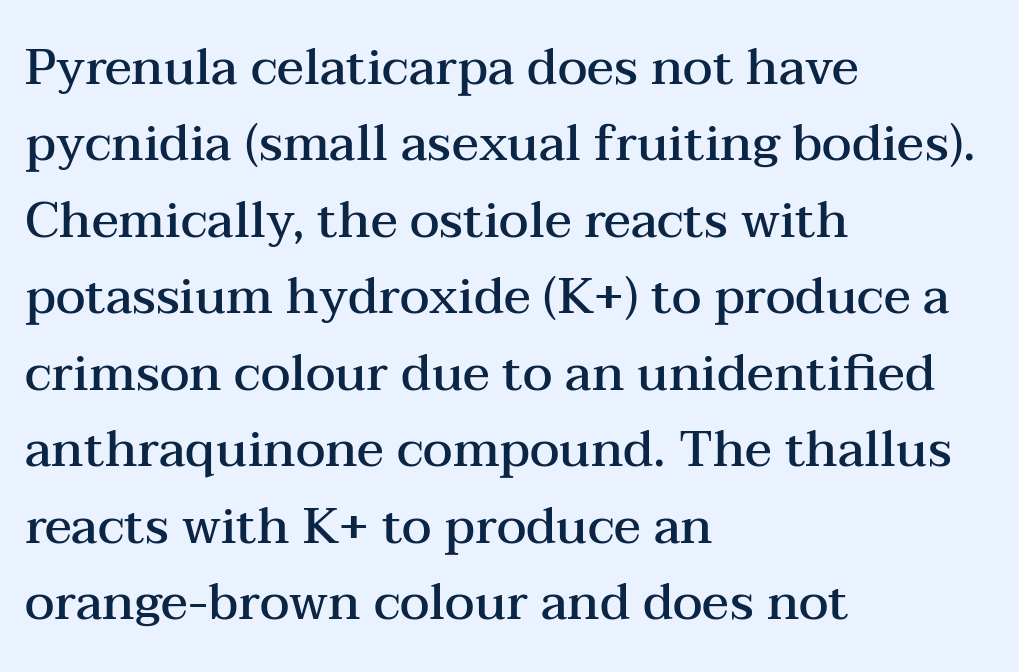
The image shows 50 px semibold, wide serif type, upright; set left-aligned, normal line spacing (1.53x), normal letter spacing, not underlined; medium stroke contrast and a medium x-height.
